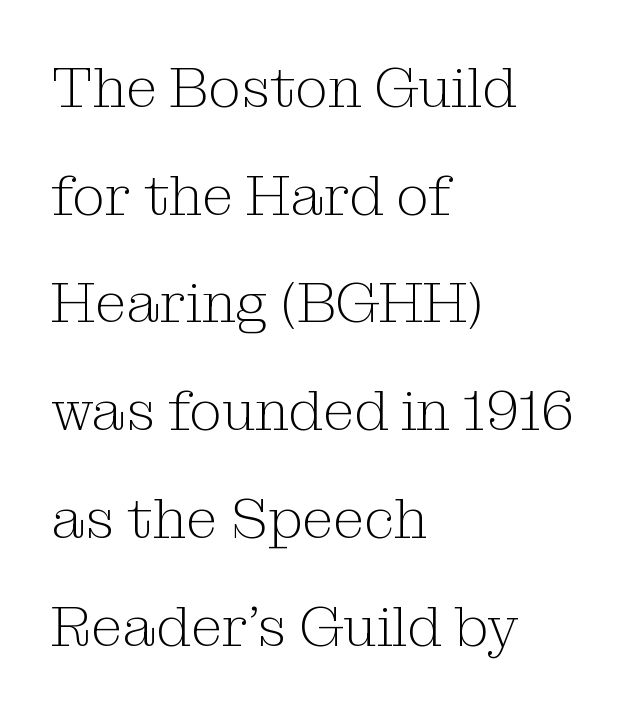
Tracking here is standard; glyphs follow each other at the usual distance. This is the regular roman posture of the typeface. Plain, unruled lines of type. Yep, those are serifs on the letters. The setting favours the left margin, as ordinary paragraphs usually do.
